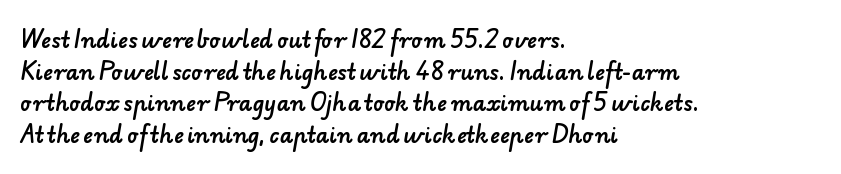
Q: Is the text underlined? A: No.
Q: How is the paragraph aligned? A: Left-aligned.
Q: Is the spacing between letters normal or unusually wide? A: Normal.
Q: Is the spacing between lines tight, normal or loose? A: Normal.
